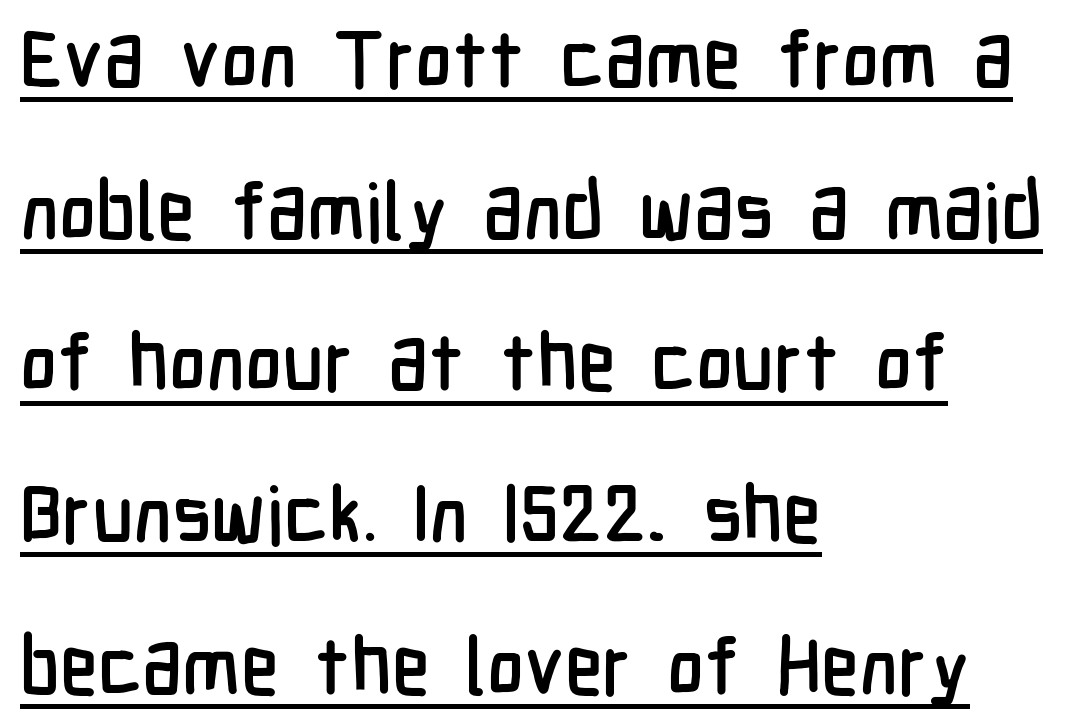
Q: Is the text italic (slanted)? A: No, it is upright.
Q: Is the typeface a serif or a sans-serif typeface? A: Sans-serif.
Q: Is the text underlined? A: Yes.
Q: How is the paragraph aligned? A: Left-aligned.
Q: Is the spacing between letters normal or unusually wide? A: Normal.
Q: Is the spacing between lines tight, normal or loose? A: Loose.
Q: Width (condensed, normal, or wide)? A: Condensed.
Q: Stroke contrast? A: Low.
Q: x-height? A: Medium.
Q: Monospaced? A: No.
